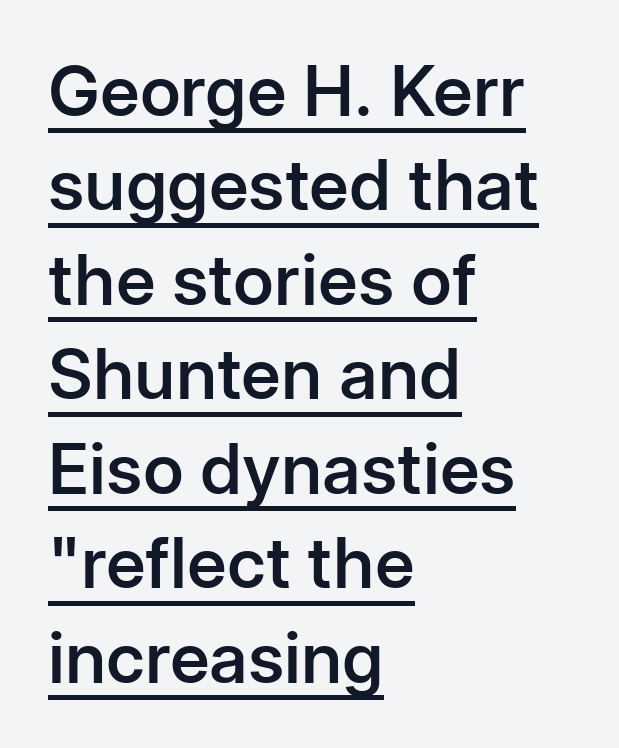
Q: Is the text bold? A: Semi-bold.
Q: Is the text italic (slanted)? A: No, it is upright.
Q: Is the typeface a serif or a sans-serif typeface? A: Sans-serif.
Q: Is the text underlined? A: Yes.
Q: How is the paragraph aligned? A: Left-aligned.
Q: Is the spacing between letters normal or unusually wide? A: Normal.
Q: Is the spacing between lines tight, normal or loose? A: Normal.
Q: Width (condensed, normal, or wide)? A: Normal.
Q: Stroke contrast? A: Low.
Q: x-height? A: Medium.
Q: Monospaced? A: No.
